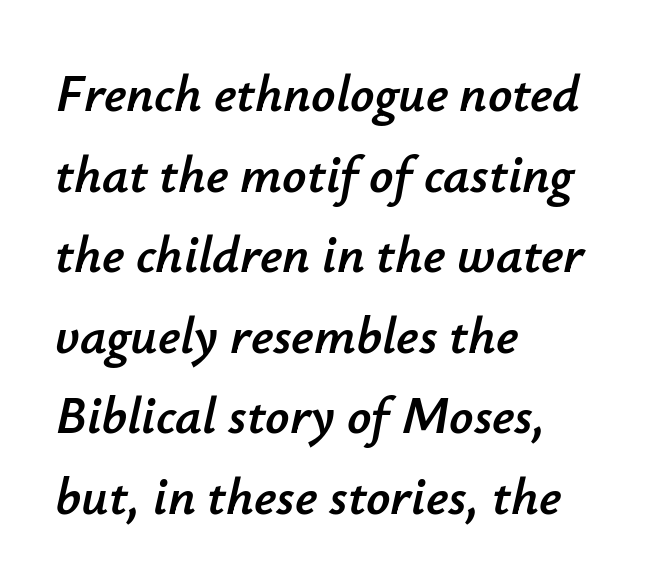
The image shows 53 px text type, italic (leaning right); set left-aligned, normal line spacing (1.52x), normal letter spacing, not underlined; low stroke contrast and a small x-height.
